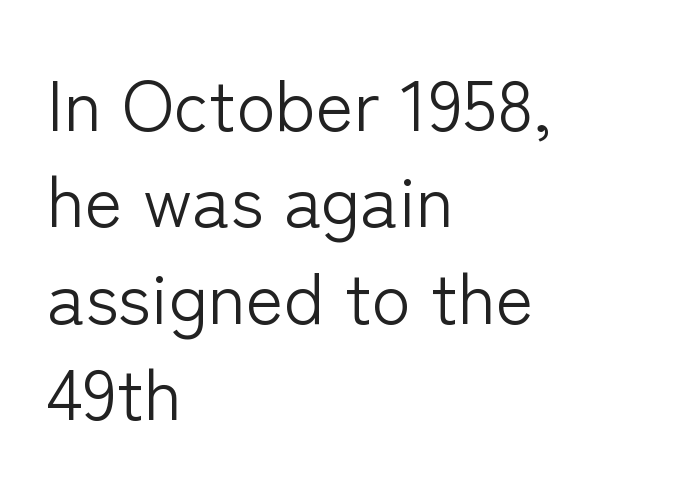
The image shows 72 px light sans-serif type, upright; set left-aligned, normal line spacing (1.34x), normal letter spacing, not underlined; low stroke contrast and a medium x-height.
